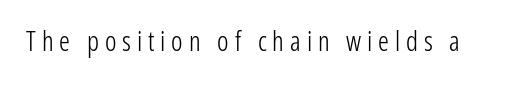
{"italic": "no", "bold": "no", "underline": "no", "letter_spacing": "wide", "letter_spacing_em": 0.22, "glyph_px": 27}
